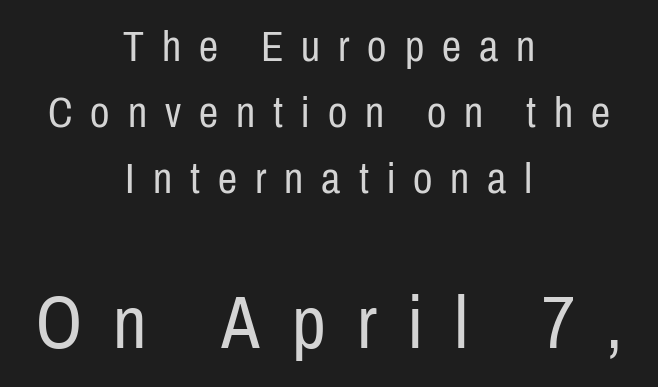
Q: Is the text bold? A: No.
Q: Is the text italic (slanted)? A: No, it is upright.
Q: Is the typeface a serif or a sans-serif typeface? A: Sans-serif.
Q: Is the text underlined? A: No.
Q: How is the paragraph aligned? A: Centered.
Q: Is the spacing between letters normal or unusually wide? A: Unusually wide.
Q: Is the spacing between lines tight, normal or loose? A: Normal.
Q: Which block of text is set in a larger size, the first (top) or the second (bottom)? A: The second (bottom) one.
Q: Width (condensed, normal, or wide)? A: Condensed.
Q: Stroke contrast? A: Low.
Q: x-height? A: Medium.
Q: Monospaced? A: No.
